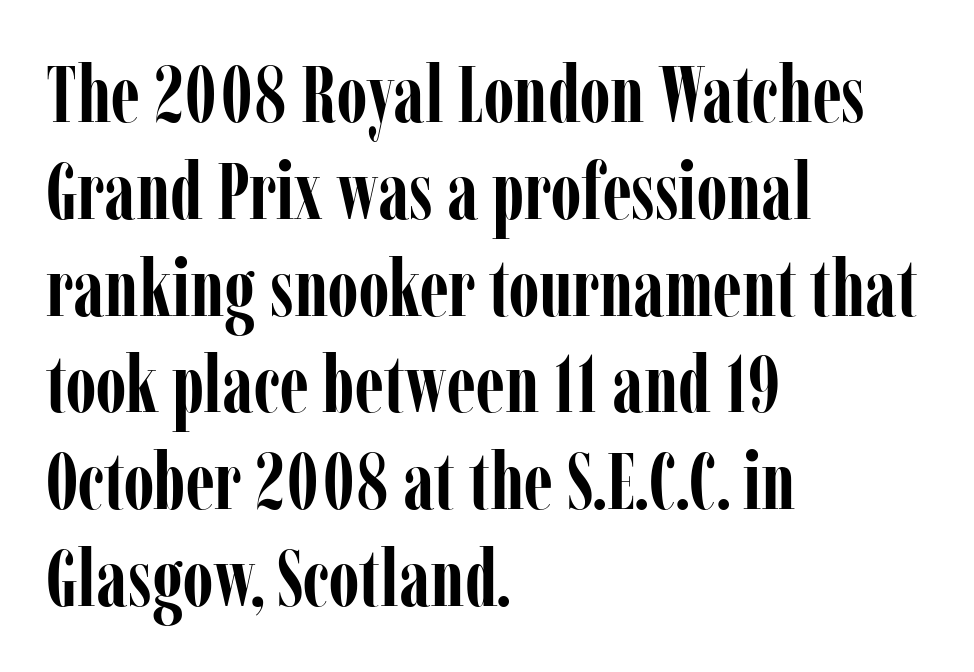
Q: Is the text bold? A: Yes.
Q: Is the text italic (slanted)? A: No, it is upright.
Q: Is the typeface a serif or a sans-serif typeface? A: Serif.
Q: Is the text underlined? A: No.
Q: How is the paragraph aligned? A: Left-aligned.
Q: Is the spacing between letters normal or unusually wide? A: Normal.
Q: Width (condensed, normal, or wide)? A: Condensed.
Q: Stroke contrast? A: Low.
Q: x-height? A: Medium.
Q: Monospaced? A: No.
